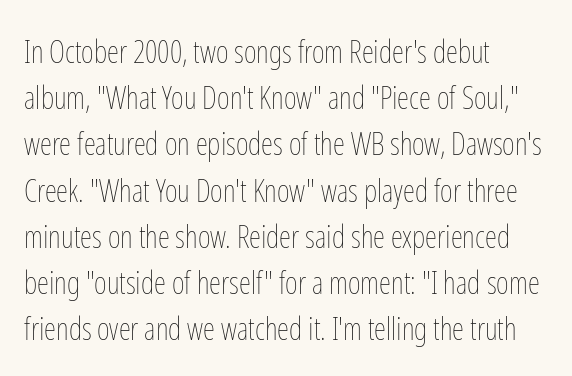
Q: Is the text bold? A: No.
Q: Is the text italic (slanted)? A: No, it is upright.
Q: Is the text underlined? A: No.
Q: How is the paragraph aligned? A: Left-aligned.
Q: Is the spacing between letters normal or unusually wide? A: Normal.
Q: Is the spacing between lines tight, normal or loose? A: Normal.
Q: Width (condensed, normal, or wide)? A: Condensed.
Q: Stroke contrast? A: Low.
Q: x-height? A: Medium.
Q: Monospaced? A: No.
